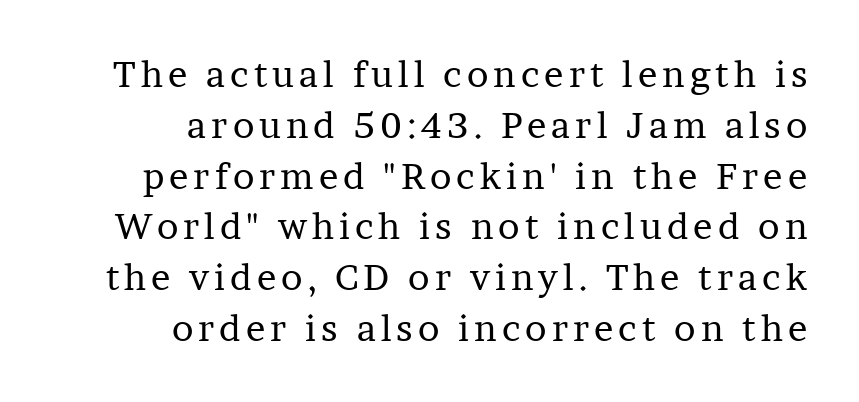
The image shows 36 px regular-weight serif type, upright; set right-aligned, normal line spacing (1.41x), not underlined; low stroke contrast and a medium x-height.
